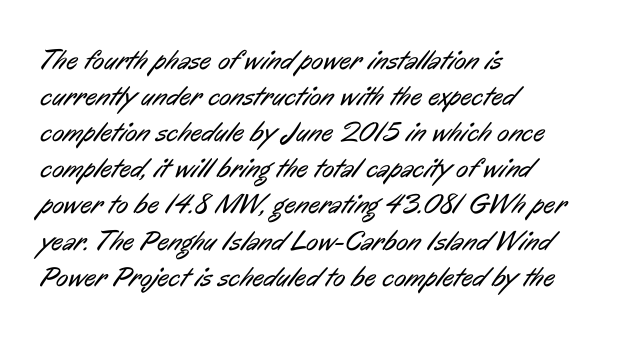
The image shows 28 px regular-weight, condensed sans-serif type; set left-aligned, normal line spacing (1.29x), normal letter spacing, not underlined; low stroke contrast and a medium x-height.
